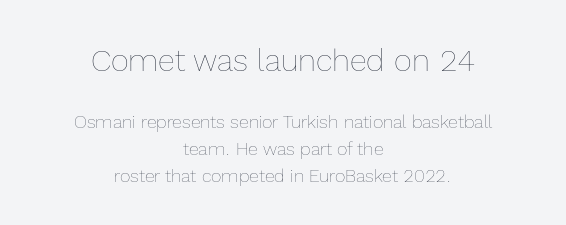
The image shows 31 px thin type, upright; set centered, normal line spacing (1.51x), normal letter spacing, not underlined; the first (top) block is 1.72x larger; a medium x-height.
